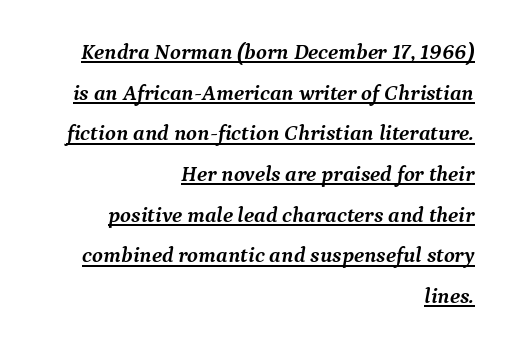
Horizontal alignment here is rightward, an uncommon choice for prose. Default kerning and tracking; the words read as compact shapes. Heavy, bold letterforms. Characters are canted at an angle relative to the baseline's perpendicular.
